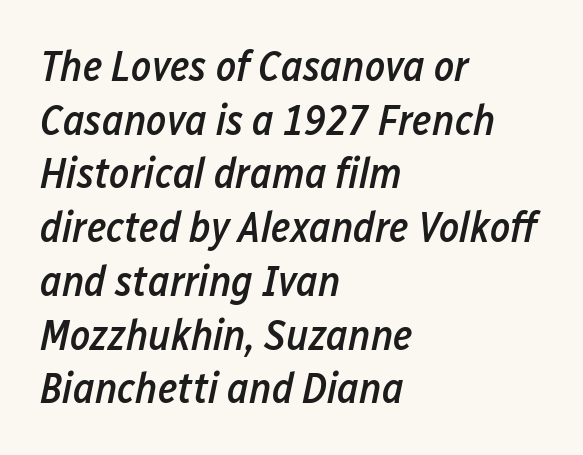
{"italic": "yes", "lean": "right", "slant_degrees": 12, "bold": "semi", "weight": "semibold", "width": "condensed", "stroke_contrast": "low", "x_height": "medium", "monospaced": "no", "underline": "no", "align": "left", "line_spacing": "normal", "line_spacing_ratio": 1.25, "letter_spacing": "normal", "letter_spacing_em": 0.0, "glyph_px": 43}
